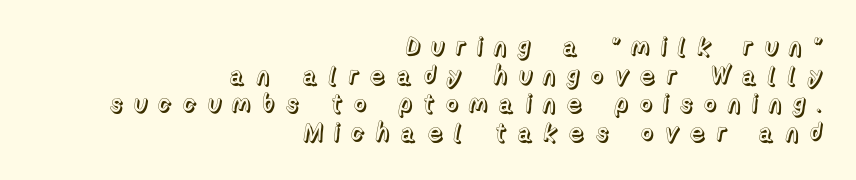
{"underline": "no", "align": "right", "line_spacing": "tight", "line_spacing_ratio": 1.15, "letter_spacing": "wide", "letter_spacing_em": 0.42, "glyph_px": 25}
